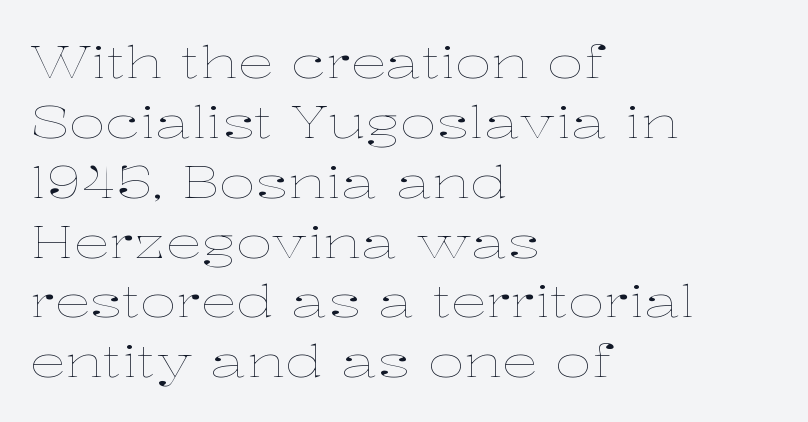
{"italic": "no", "bold": "no", "weight": "thin", "width": "wide", "stroke_contrast": "low", "x_height": "medium", "monospaced": "no", "underline": "no", "align": "left", "line_spacing": "normal", "line_spacing_ratio": 1.33, "letter_spacing": "normal", "letter_spacing_em": 0.0, "glyph_px": 45}
